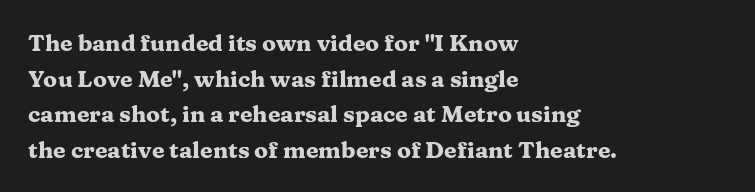
{"italic": "no", "bold": "yes", "underline": "no", "align": "left", "line_spacing": "normal", "line_spacing_ratio": 1.55, "letter_spacing": "normal", "letter_spacing_em": 0.0, "glyph_px": 23}
